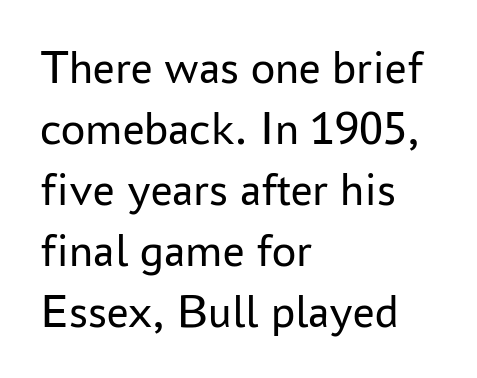
Q: Is the text bold? A: No.
Q: Is the text italic (slanted)? A: No, it is upright.
Q: Is the typeface a serif or a sans-serif typeface? A: Sans-serif.
Q: Is the text underlined? A: No.
Q: How is the paragraph aligned? A: Left-aligned.
Q: Is the spacing between letters normal or unusually wide? A: Normal.
Q: Is the spacing between lines tight, normal or loose? A: Normal.
Q: Width (condensed, normal, or wide)? A: Normal.
Q: Stroke contrast? A: Low.
Q: x-height? A: Medium.
Q: Monospaced? A: No.
